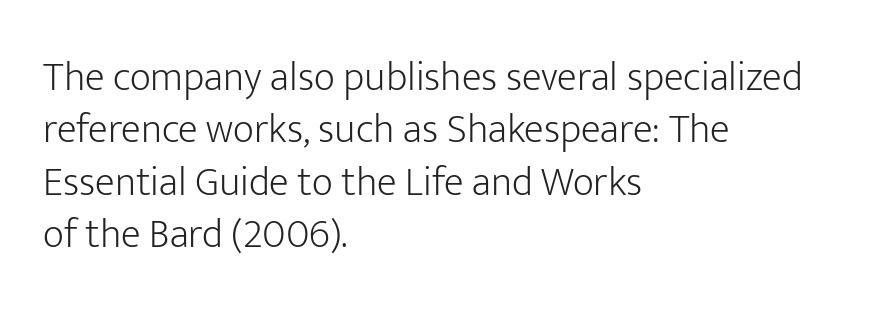
Q: Is the text bold? A: No.
Q: Is the text italic (slanted)? A: No, it is upright.
Q: Is the typeface a serif or a sans-serif typeface? A: Sans-serif.
Q: Is the text underlined? A: No.
Q: How is the paragraph aligned? A: Left-aligned.
Q: Is the spacing between letters normal or unusually wide? A: Normal.
Q: Is the spacing between lines tight, normal or loose? A: Normal.
Q: Width (condensed, normal, or wide)? A: Normal.
Q: Stroke contrast? A: Low.
Q: x-height? A: Medium.
Q: Monospaced? A: No.
